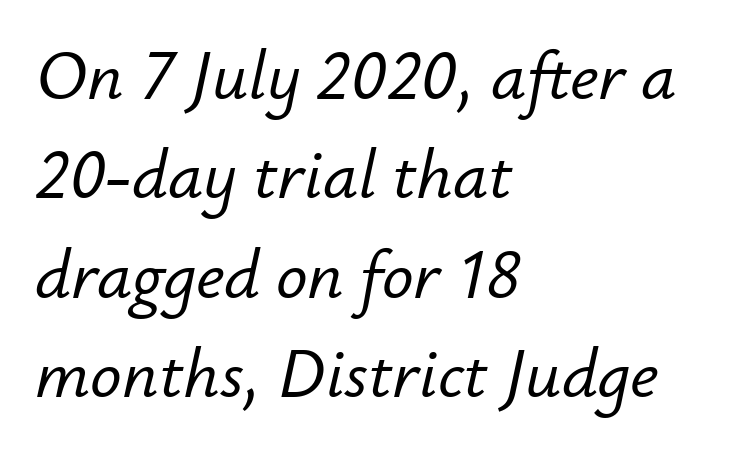
Italic? Definitely — the glyphs are oblique. The letters advance in unequal steps, a hallmark of proportional type. Reading down the column, the eye jumps a familiar distance to each next line. Check under the words: just untouched page. Look at the tracking — it's just the regular setting, nothing added.
